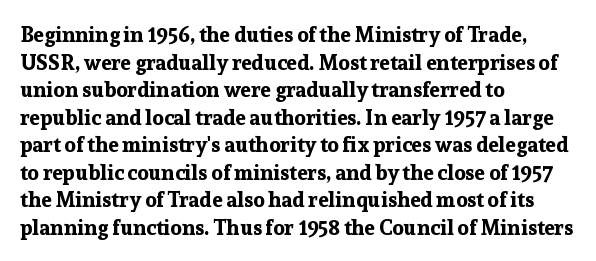
Q: Is the text bold? A: Yes.
Q: Is the text italic (slanted)? A: No, it is upright.
Q: Is the text underlined? A: No.
Q: How is the paragraph aligned? A: Left-aligned.
Q: Is the spacing between letters normal or unusually wide? A: Normal.
Q: Is the spacing between lines tight, normal or loose? A: Normal.
